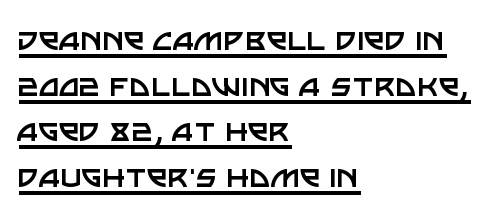
The image shows 37 px regular-weight sans-serif type, upright; set left-aligned, line spacing 1.23x, normal letter spacing, underlined; low stroke contrast and a large x-height.
